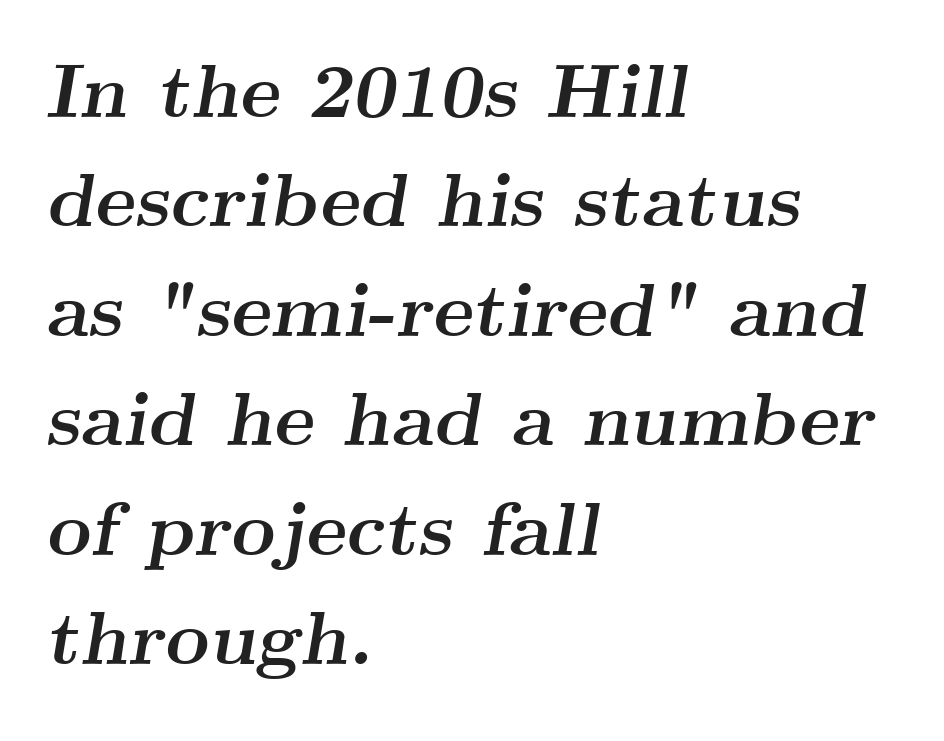
{"serif": "yes", "italic": "yes", "lean": "right", "slant_degrees": 9, "bold": "yes", "weight": "semibold", "width": "wide", "stroke_contrast": "medium", "x_height": "small", "monospaced": "no", "underline": "no", "align": "left", "line_spacing": "normal", "line_spacing_ratio": 1.44, "letter_spacing": "normal", "letter_spacing_em": 0.0, "glyph_px": 76}
